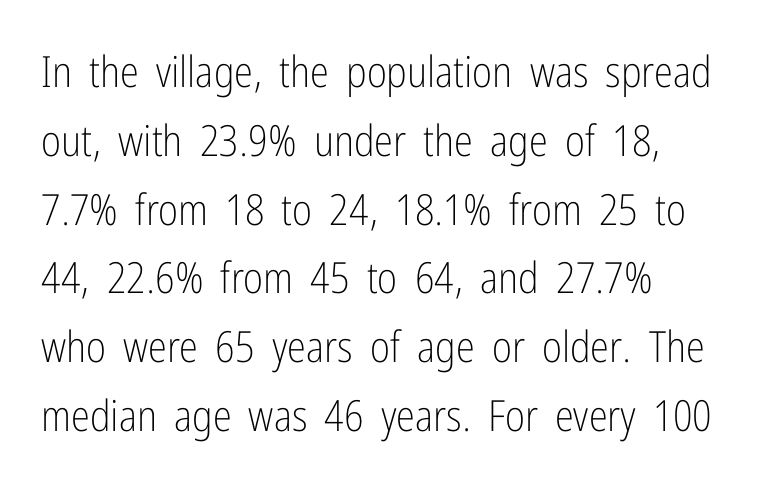
{"serif": "no", "italic": "no", "bold": "no", "weight": "light", "width": "condensed", "stroke_contrast": "low", "x_height": "medium", "monospaced": "no", "underline": "no", "line_spacing": "normal", "line_spacing_ratio": 1.6, "letter_spacing": "normal", "letter_spacing_em": 0.0, "glyph_px": 43}
